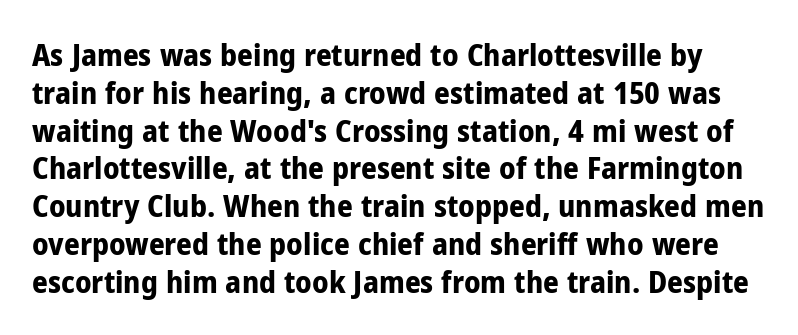
{"serif": "no", "italic": "no", "bold": "yes", "weight": "bold", "width": "condensed", "stroke_contrast": "low", "x_height": "medium", "monospaced": "no", "underline": "no", "line_spacing_ratio": 1.22, "letter_spacing": "normal", "letter_spacing_em": 0.0, "glyph_px": 31}
